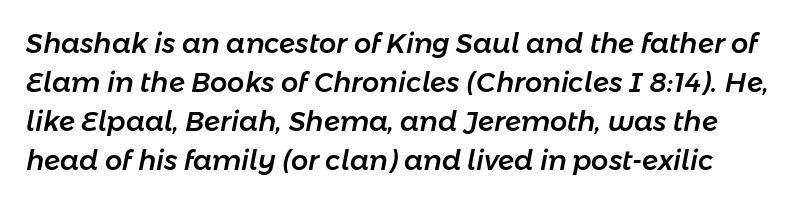
The image shows 27 px text type, italic (leaning right); set normal line spacing (1.44x), normal letter spacing, not underlined.
